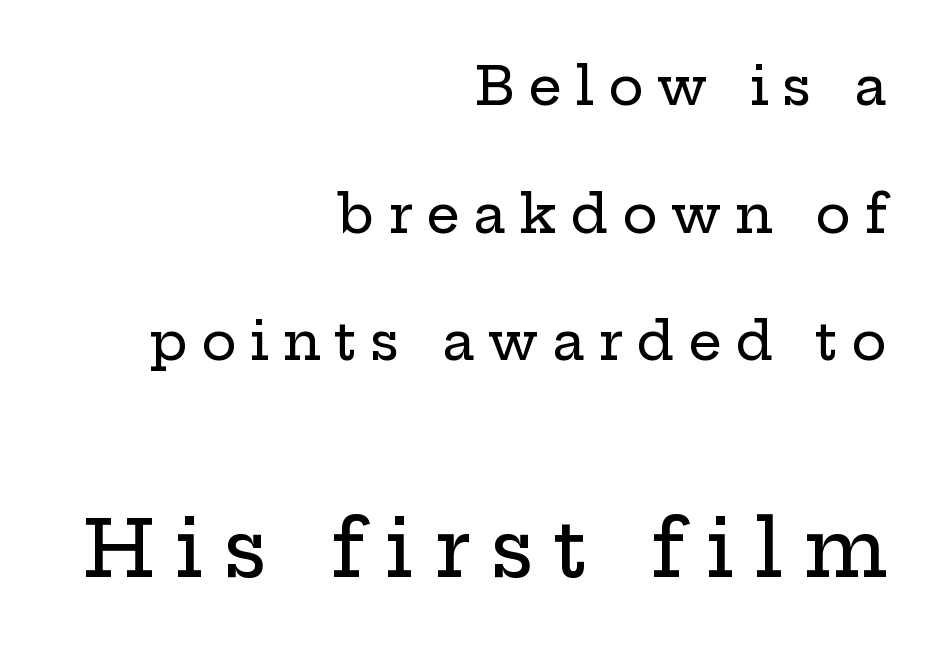
Reading top to bottom, the characters get bigger at the block break. Where is the straight margin? On the right. The space between consecutive lines is lavish. The typography opts for an upright posture over an oblique one. Is this a sans? No — the strokes have serifs.
